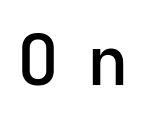
Q: Is the text bold? A: Semi-bold.
Q: Is the text italic (slanted)? A: No, it is upright.
Q: Is the typeface a serif or a sans-serif typeface? A: Sans-serif.
Q: Is the text underlined? A: No.
Q: Is the spacing between letters normal or unusually wide? A: Unusually wide.
Q: Width (condensed, normal, or wide)? A: Normal.
Q: Stroke contrast? A: Low.
Q: x-height? A: Medium.
Q: Monospaced? A: Yes.
